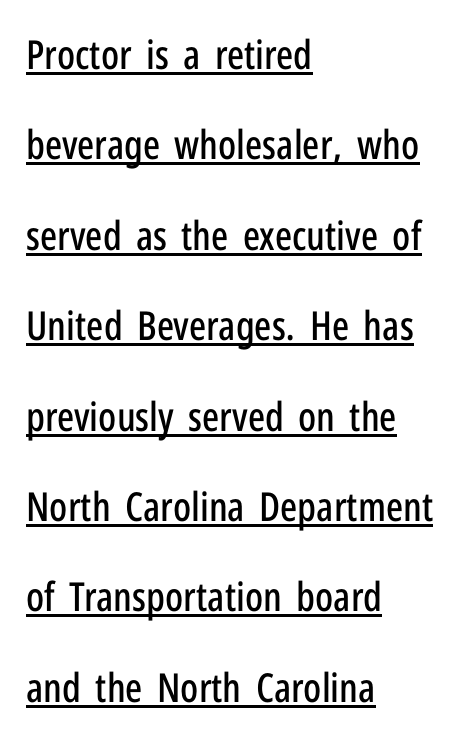
{"serif": "no", "italic": "no", "width": "condensed", "stroke_contrast": "low", "x_height": "medium", "monospaced": "no", "underline": "yes", "align": "left", "line_spacing": "loose", "line_spacing_ratio": 2.26, "letter_spacing": "normal", "letter_spacing_em": 0.0, "glyph_px": 40}
